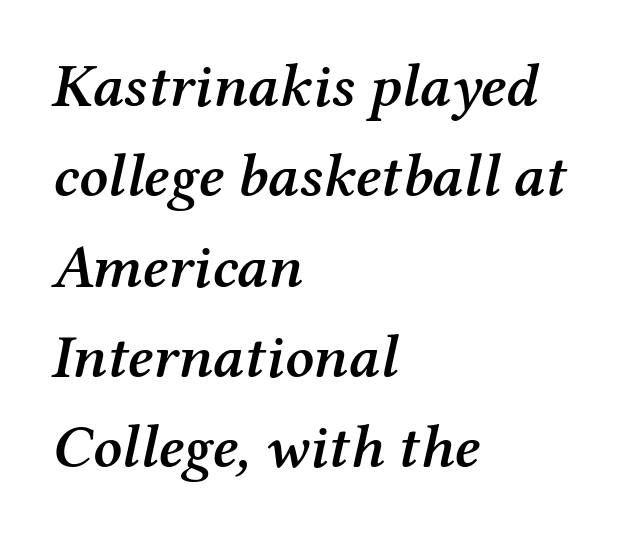
{"serif": "yes", "italic": "yes", "lean": "right", "slant_degrees": 12, "bold": "semi", "weight": "semibold", "width": "normal", "stroke_contrast": "medium", "x_height": "medium", "monospaced": "no", "underline": "no", "align": "left", "line_spacing": "normal", "line_spacing_ratio": 1.48, "letter_spacing": "normal", "letter_spacing_em": 0.0, "glyph_px": 61}
